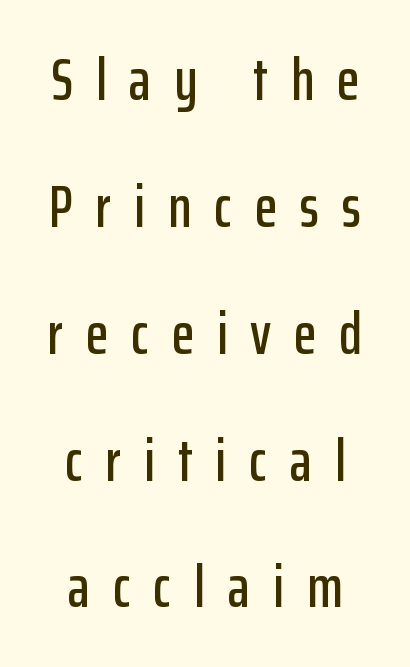
{"serif": "no", "italic": "no", "width": "condensed", "stroke_contrast": "low", "x_height": "medium", "monospaced": "no", "underline": "no", "align": "center", "line_spacing": "loose", "line_spacing_ratio": 2.15, "letter_spacing": "wide", "letter_spacing_em": 0.39, "glyph_px": 59}
